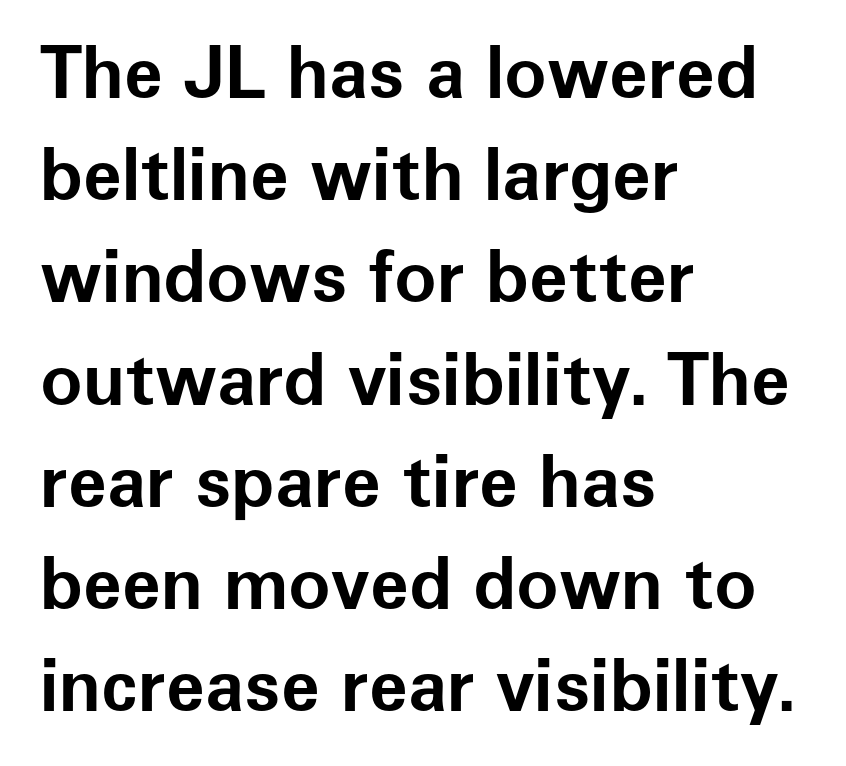
{"serif": "no", "italic": "no", "bold": "yes", "weight": "bold", "width": "normal", "stroke_contrast": "low", "x_height": "medium", "monospaced": "no", "underline": "no", "align": "left", "line_spacing": "normal", "line_spacing_ratio": 1.44, "letter_spacing": "normal", "letter_spacing_em": 0.0, "glyph_px": 71}
